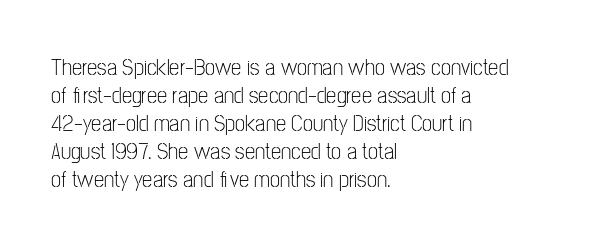
The image shows 23 px text type, upright; set left-aligned, line spacing 1.22x, normal letter spacing, not underlined.
